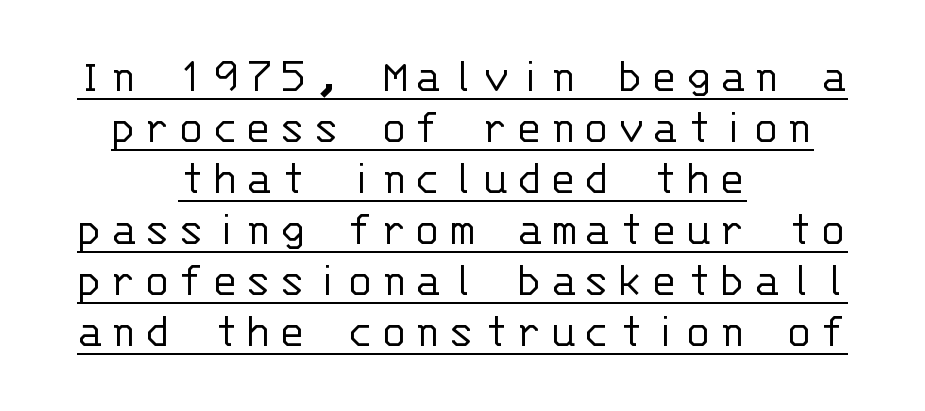
{"serif": "no", "italic": "no", "bold": "no", "weight": "light", "width": "normal", "stroke_contrast": "low", "x_height": "large", "monospaced": "yes", "underline": "yes", "align": "center", "line_spacing": "tight", "line_spacing_ratio": 1.04, "glyph_px": 49}
